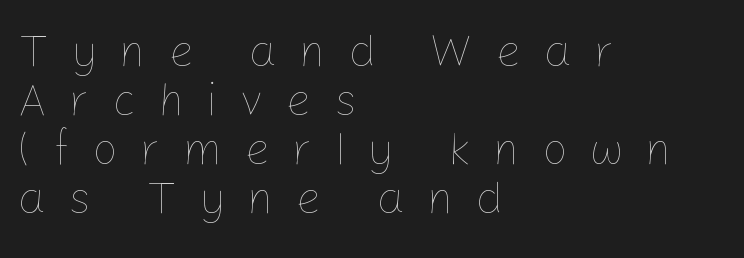
The image shows 45 px thin type, upright; set left-aligned, tight line spacing (1.09x), unusually wide letter spacing (+0.49 em), not underlined; low stroke contrast and a medium x-height.
